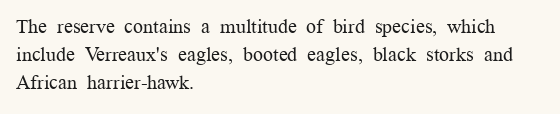
{"italic": "no", "bold": "no", "underline": "no", "align": "left", "line_spacing": "normal", "line_spacing_ratio": 1.4, "letter_spacing": "normal", "letter_spacing_em": 0.0, "glyph_px": 20}
